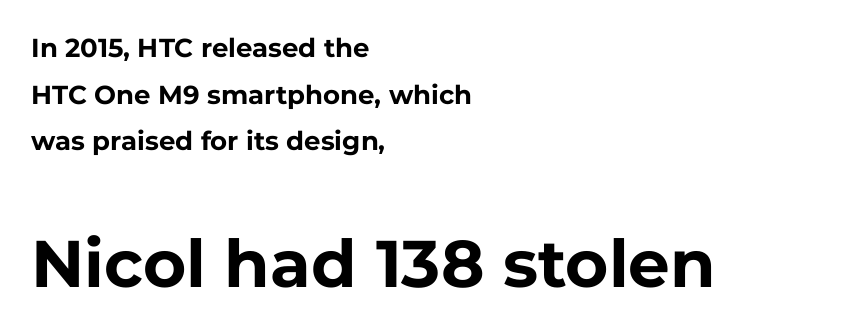
The text block is weighted toward the left margin, trailing off unevenly rightward. Looks like regular typesetting: each glyph gets only the width it needs. Size hierarchy here favors the trailing block over the leading one. Decoration check: the copy has no underline. A roman cut, with each character standing at attention.
